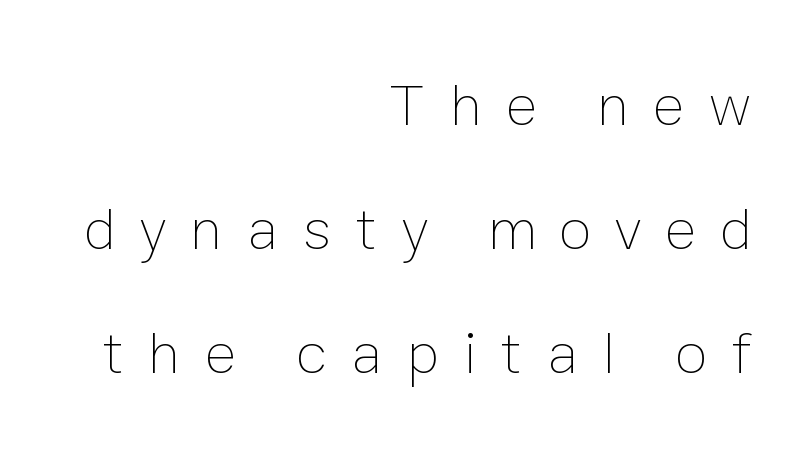
Q: Is the text bold? A: No.
Q: Is the text italic (slanted)? A: No, it is upright.
Q: Is the text underlined? A: No.
Q: How is the paragraph aligned? A: Right-aligned.
Q: Is the spacing between letters normal or unusually wide? A: Unusually wide.
Q: Is the spacing between lines tight, normal or loose? A: Loose.
Q: Width (condensed, normal, or wide)? A: Normal.
Q: Stroke contrast? A: Low.
Q: x-height? A: Medium.
Q: Monospaced? A: No.
